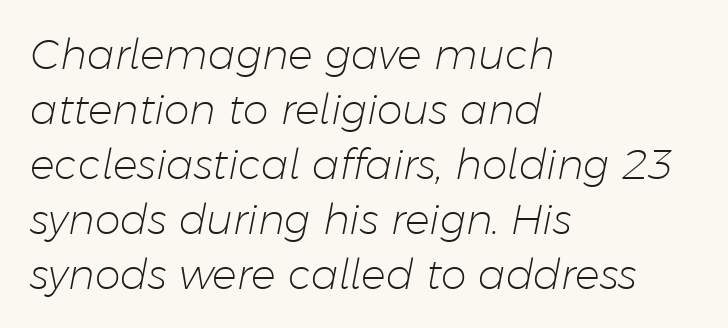
The glyphs are unaccompanied by any horizontal stroke below them. Unbolded letterforms with no extra heft. Leading matches the norm, producing a regular column. The rag falls on the right side of this text block.
